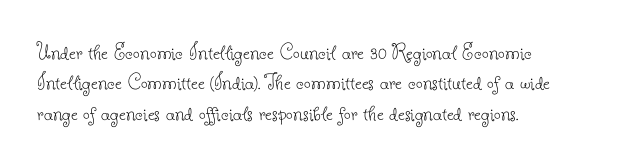
The image shows 24 px text type, upright; set left-aligned, normal line spacing (1.27x), normal letter spacing, not underlined.
